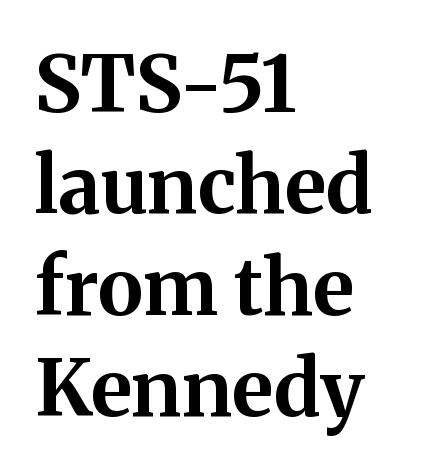
{"serif": "yes", "italic": "no", "bold": "yes", "weight": "bold", "width": "normal", "stroke_contrast": "medium", "x_height": "medium", "monospaced": "no", "underline": "no", "align": "left", "line_spacing": "normal", "line_spacing_ratio": 1.3, "letter_spacing": "normal", "letter_spacing_em": 0.0, "glyph_px": 78}
